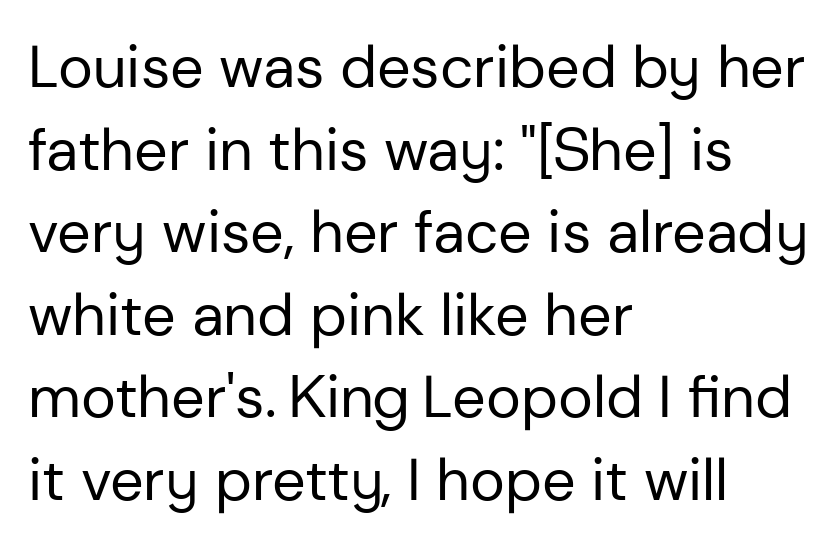
No extra ink here — the face is not bold. The gaps between neighbouring characters are ordinary and unremarkable. The passage shown is typeset with a sans-serif family. Regarding leading, the lines here are spaced in the standard way. These lines are rendered in a variable-pitch font.
